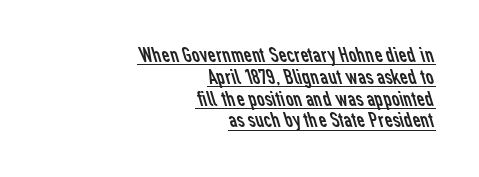
The image shows 22 px text type; set right-aligned, tight line spacing (0.99x), normal letter spacing, underlined.
